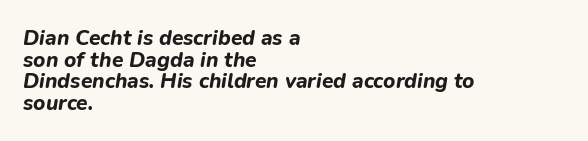
The baseline area is clear. Notice how the stems are inclined rather than vertical — that's the hallmark of italics. Characters follow at the spacing the type designer built in. Each new line begins almost immediately beneath the previous one. Heft: maximum for text — a bold. Leftover space on each line is placed entirely after the last word.
